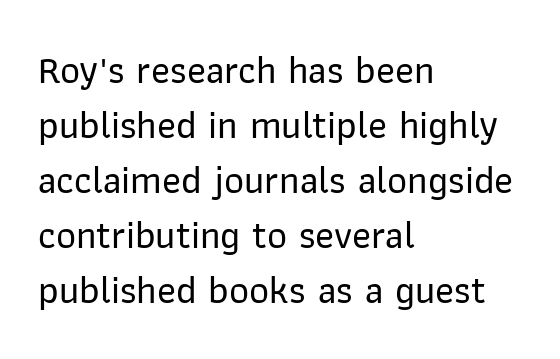
The image shows 39 px sans-serif type, upright; set left-aligned, normal line spacing (1.41x), normal letter spacing, not underlined; low stroke contrast and a medium x-height.
